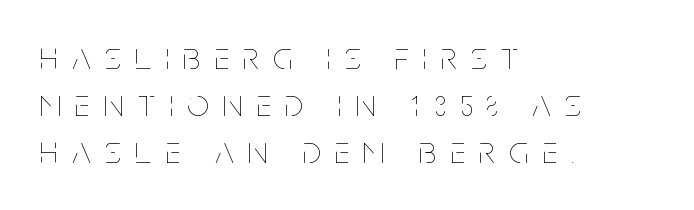
The image shows 38 px thin, condensed type, upright; set left-aligned, line spacing 1.24x, unusually wide letter spacing (+0.38 em), not underlined; low stroke contrast and a large x-height.
